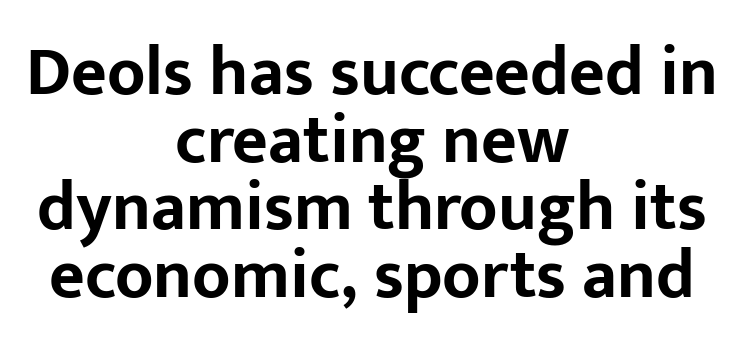
Q: Is the text bold? A: Yes.
Q: Is the text italic (slanted)? A: No, it is upright.
Q: Is the typeface a serif or a sans-serif typeface? A: Sans-serif.
Q: Is the text underlined? A: No.
Q: How is the paragraph aligned? A: Centered.
Q: Is the spacing between letters normal or unusually wide? A: Normal.
Q: Is the spacing between lines tight, normal or loose? A: Tight.
Q: Width (condensed, normal, or wide)? A: Normal.
Q: Stroke contrast? A: Low.
Q: x-height? A: Medium.
Q: Monospaced? A: No.
